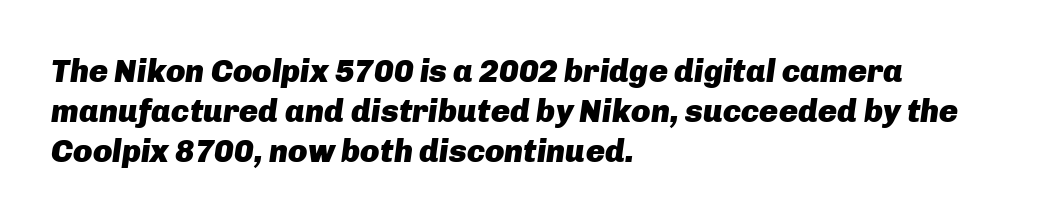
Q: Is the text bold? A: Yes.
Q: Is the text italic (slanted)? A: Yes, it leans right by about 8 degrees.
Q: Is the text underlined? A: No.
Q: How is the paragraph aligned? A: Left-aligned.
Q: Is the spacing between letters normal or unusually wide? A: Normal.
Q: Is the spacing between lines tight, normal or loose? A: Normal.
Q: Width (condensed, normal, or wide)? A: Normal.
Q: Stroke contrast? A: Low.
Q: x-height? A: Medium.
Q: Monospaced? A: No.
